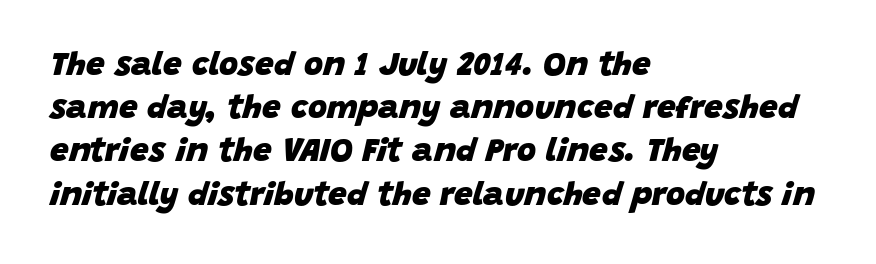
The image shows 33 px heavy type, italic (leaning right); set left-aligned, normal line spacing (1.31x), normal letter spacing, not underlined; low stroke contrast and a large x-height.
